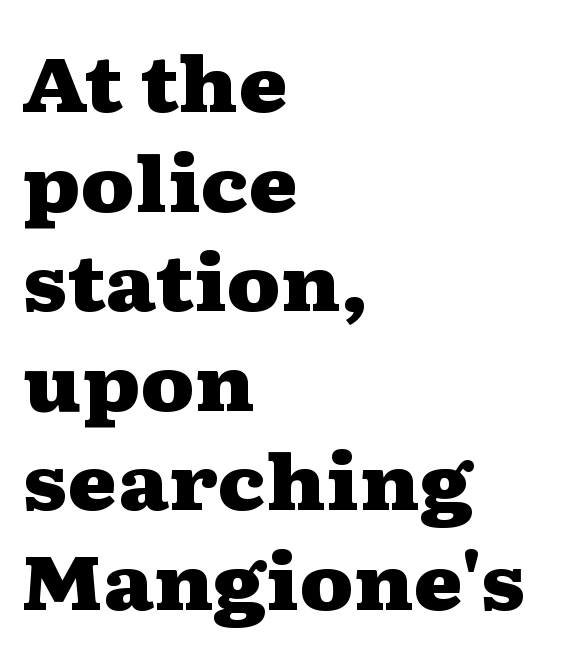
Q: Is the text bold? A: Yes.
Q: Is the text italic (slanted)? A: No, it is upright.
Q: Is the typeface a serif or a sans-serif typeface? A: Serif.
Q: Is the text underlined? A: No.
Q: How is the paragraph aligned? A: Left-aligned.
Q: Is the spacing between letters normal or unusually wide? A: Normal.
Q: Is the spacing between lines tight, normal or loose? A: Normal.
Q: Width (condensed, normal, or wide)? A: Wide.
Q: Stroke contrast? A: Medium.
Q: x-height? A: Medium.
Q: Monospaced? A: No.
